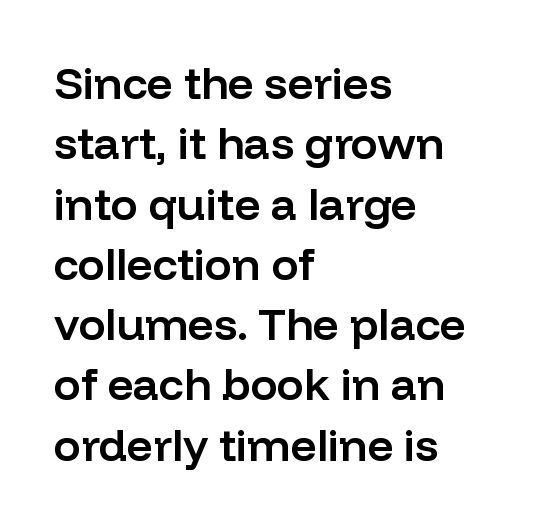
{"serif": "no", "italic": "no", "bold": "semi", "weight": "semibold", "width": "normal", "stroke_contrast": "low", "x_height": "medium", "monospaced": "no", "underline": "no", "align": "left", "line_spacing": "normal", "line_spacing_ratio": 1.34, "letter_spacing": "normal", "letter_spacing_em": 0.0, "glyph_px": 45}
